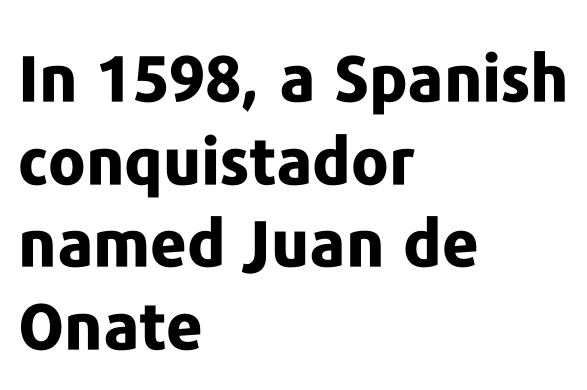
The image shows 64 px bold sans-serif type, upright; set left-aligned, normal line spacing (1.29x), normal letter spacing, not underlined; low stroke contrast and a medium x-height.
